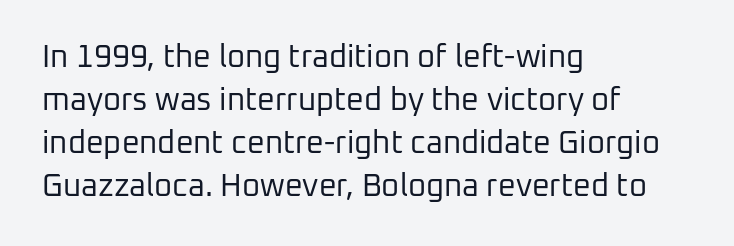
{"serif": "no", "italic": "no", "bold": "no", "weight": "regular", "width": "normal", "stroke_contrast": "low", "x_height": "medium", "monospaced": "no", "underline": "no", "align": "left", "line_spacing": "normal", "line_spacing_ratio": 1.39, "letter_spacing": "normal", "letter_spacing_em": 0.0, "glyph_px": 31}
